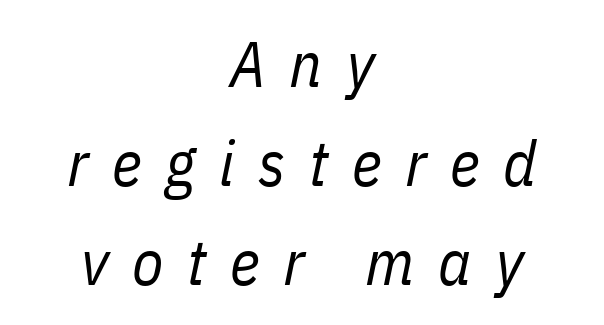
The image shows 64 px regular-weight, condensed type, italic (leaning right); set centered, normal line spacing (1.55x), unusually wide letter spacing (+0.37 em), not underlined; low stroke contrast and a medium x-height.
